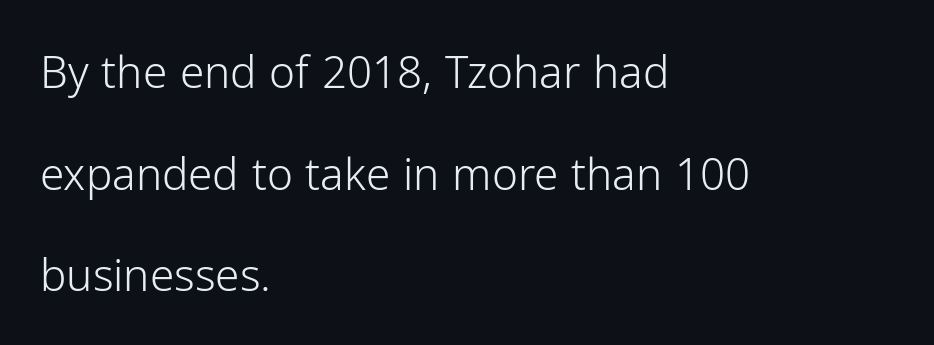
Q: Is the text bold? A: No.
Q: Is the text italic (slanted)? A: No, it is upright.
Q: Is the typeface a serif or a sans-serif typeface? A: Sans-serif.
Q: Is the text underlined? A: No.
Q: How is the paragraph aligned? A: Left-aligned.
Q: Is the spacing between letters normal or unusually wide? A: Normal.
Q: Is the spacing between lines tight, normal or loose? A: Loose.
Q: Width (condensed, normal, or wide)? A: Normal.
Q: Stroke contrast? A: Low.
Q: x-height? A: Medium.
Q: Monospaced? A: No.
